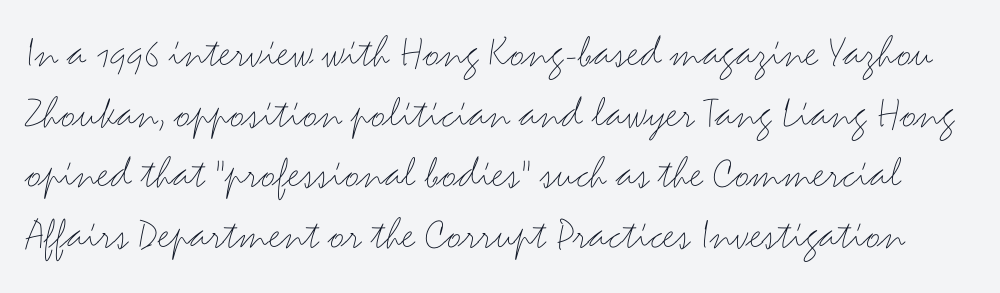
Q: Is the text bold? A: No.
Q: Is the text italic (slanted)? A: Yes.
Q: Is the typeface a serif or a sans-serif typeface? A: Sans-serif.
Q: Is the text underlined? A: No.
Q: Is the spacing between letters normal or unusually wide? A: Normal.
Q: Is the spacing between lines tight, normal or loose? A: Normal.
Q: Width (condensed, normal, or wide)? A: Wide.
Q: Stroke contrast? A: Medium.
Q: x-height? A: Small.
Q: Monospaced? A: No.
